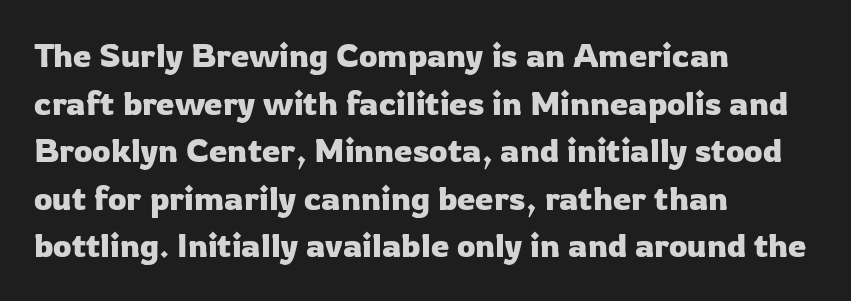
Q: Is the text italic (slanted)? A: No, it is upright.
Q: Is the typeface a serif or a sans-serif typeface? A: Sans-serif.
Q: Is the text underlined? A: No.
Q: How is the paragraph aligned? A: Left-aligned.
Q: Is the spacing between letters normal or unusually wide? A: Normal.
Q: Is the spacing between lines tight, normal or loose? A: Normal.
Q: Width (condensed, normal, or wide)? A: Normal.
Q: Stroke contrast? A: Low.
Q: x-height? A: Medium.
Q: Monospaced? A: No.
